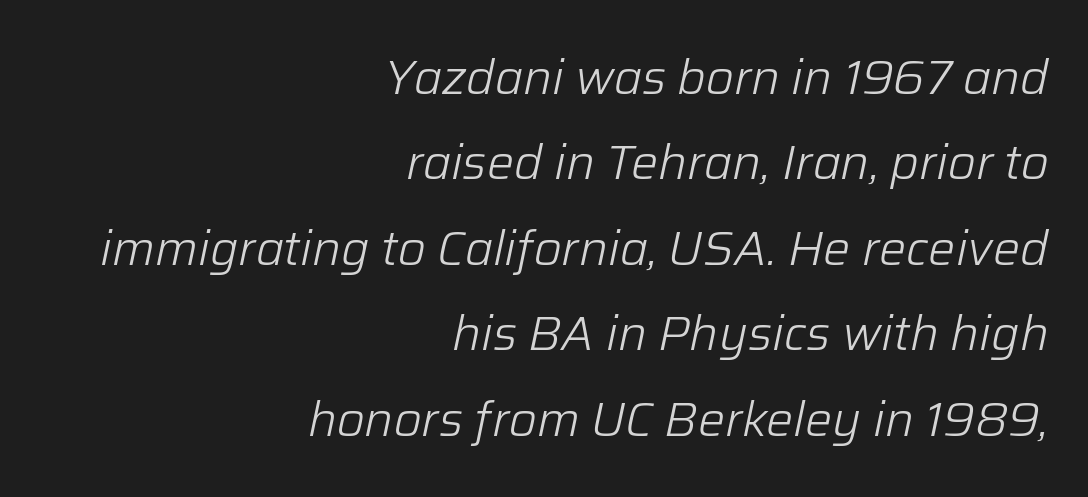
The passage is arranged like a letterhead date or caption credit — flush right. Stroke mass is kept to a normal reading level or below. These lines are rendered in a variable-pitch font. If you drew a line through each stem, it would be angled.
